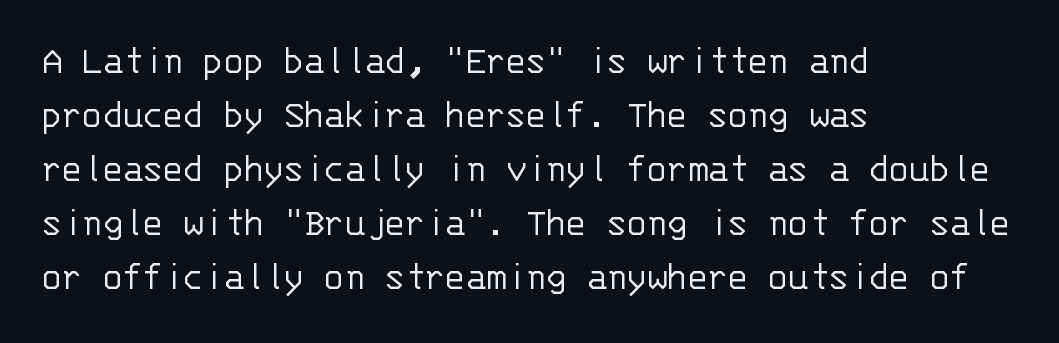
{"serif": "no", "italic": "no", "bold": "no", "weight": "light", "width": "normal", "stroke_contrast": "low", "x_height": "large", "monospaced": "yes", "underline": "no", "align": "left", "line_spacing": "normal", "line_spacing_ratio": 1.32, "letter_spacing": "normal", "letter_spacing_em": 0.0, "glyph_px": 41}
